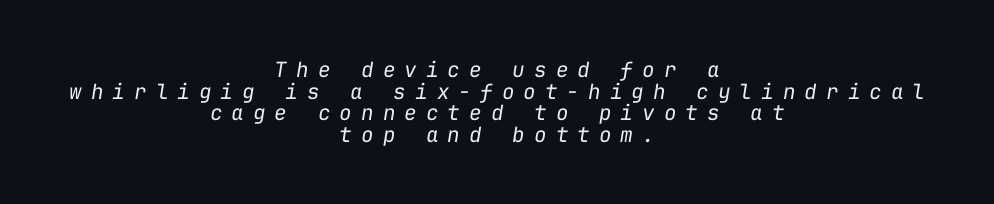
Q: Is the text bold? A: No.
Q: Is the text italic (slanted)? A: Yes, it leans right by about 9 degrees.
Q: Is the text underlined? A: No.
Q: How is the paragraph aligned? A: Centered.
Q: Is the spacing between letters normal or unusually wide? A: Unusually wide.
Q: Is the spacing between lines tight, normal or loose? A: Tight.
